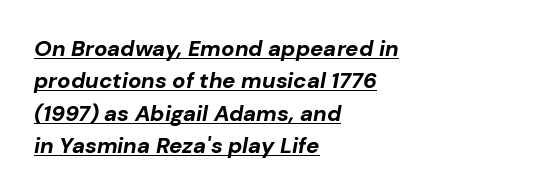
Q: Is the text bold? A: Yes.
Q: Is the text italic (slanted)? A: Yes, it leans right by about 10 degrees.
Q: Is the text underlined? A: Yes.
Q: How is the paragraph aligned? A: Left-aligned.
Q: Is the spacing between letters normal or unusually wide? A: Normal.
Q: Is the spacing between lines tight, normal or loose? A: Normal.
